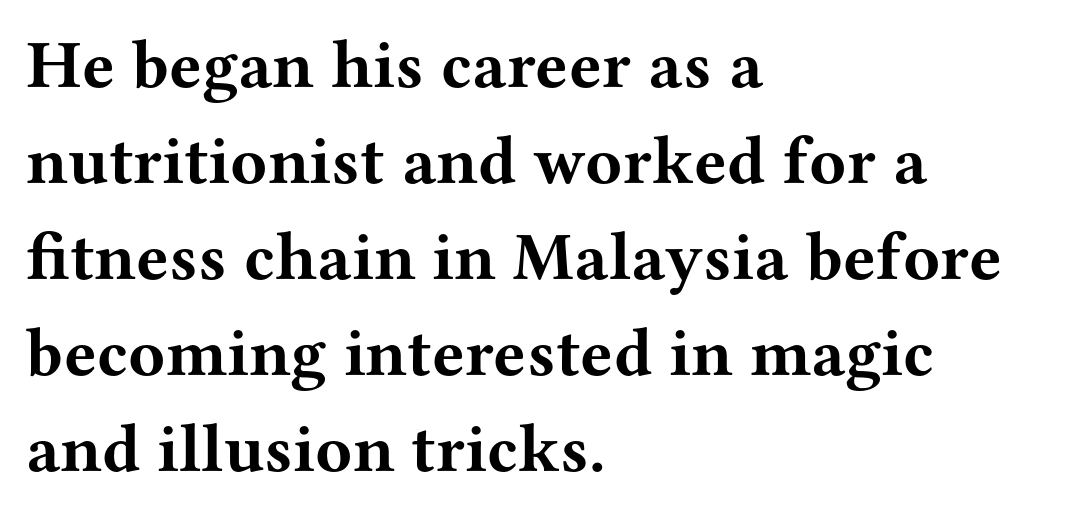
Notice how descenders clear the ascenders below comfortably — that's standard leading. Lines of text with bare space underneath. Words appear dense and cohesive because spacing is normal. I'd describe the lettering as bold — thick and assertive.
